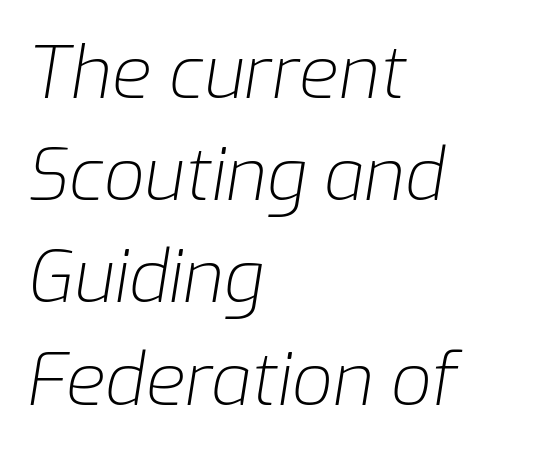
Quick note: interline space is typical. Compared with a centered layout, this one pins lines to the left instead. These lines are rendered in a variable-pitch font. This is not heavy type; no bold has been used. You can tell it's italic because the verticals aren't actually vertical. The face used here is rendered with its standard letterfit.
